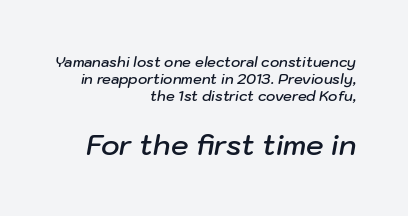
Q: Is the text bold? A: Semi-bold.
Q: Is the text italic (slanted)? A: Yes, it leans right by about 10 degrees.
Q: Is the text underlined? A: No.
Q: How is the paragraph aligned? A: Right-aligned.
Q: Is the spacing between letters normal or unusually wide? A: Normal.
Q: Which block of text is set in a larger size, the first (top) or the second (bottom)? A: The second (bottom) one.
Q: Width (condensed, normal, or wide)? A: Normal.
Q: Stroke contrast? A: Low.
Q: x-height? A: Medium.
Q: Monospaced? A: No.
